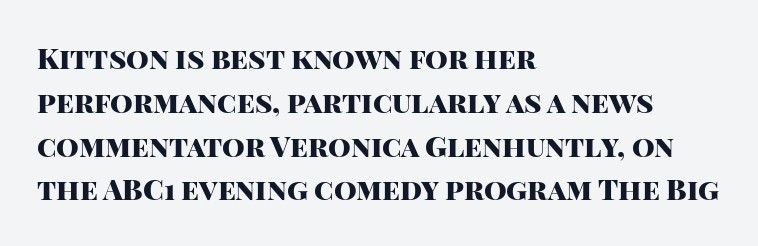
Q: Is the text bold? A: Yes.
Q: Is the text italic (slanted)? A: No, it is upright.
Q: Is the typeface a serif or a sans-serif typeface? A: Sans-serif.
Q: Is the text underlined? A: No.
Q: How is the paragraph aligned? A: Left-aligned.
Q: Is the spacing between letters normal or unusually wide? A: Normal.
Q: Is the spacing between lines tight, normal or loose? A: Normal.
Q: Width (condensed, normal, or wide)? A: Normal.
Q: Stroke contrast? A: High.
Q: x-height? A: Large.
Q: Monospaced? A: No.
